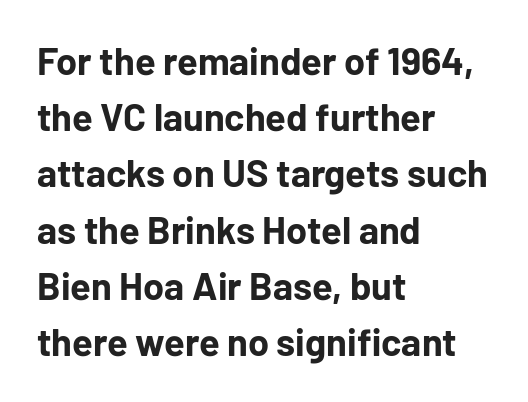
Honestly, the row spacing looks completely unremarkable. No feet cap the strokes, marking this as sans-serif type. Proportional: the letters do not fall into vertical columns. Just letters on the line, the space beneath them empty. The paragraph has a hard left edge and a soft right edge. Posture: straight, roman, zero tilt.
